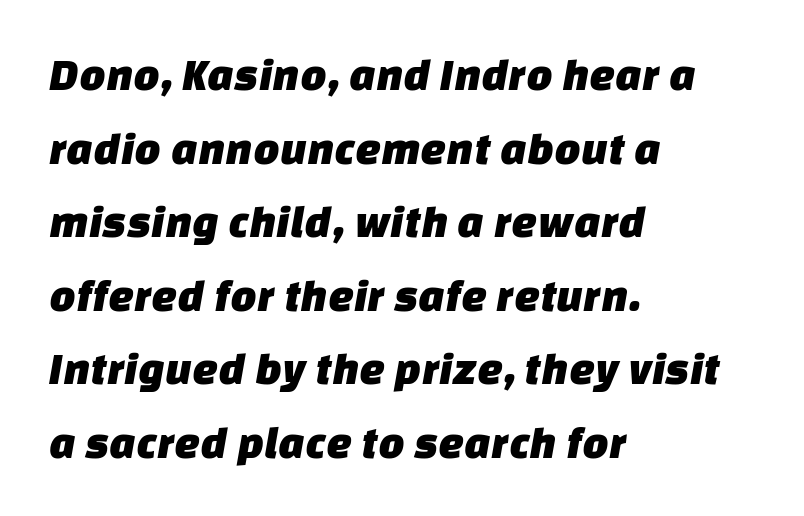
{"serif": "no", "width": "normal", "stroke_contrast": "low", "x_height": "large", "monospaced": "no", "underline": "no", "align": "left", "line_spacing": "normal", "line_spacing_ratio": 1.6, "letter_spacing": "normal", "letter_spacing_em": 0.0, "glyph_px": 46}
